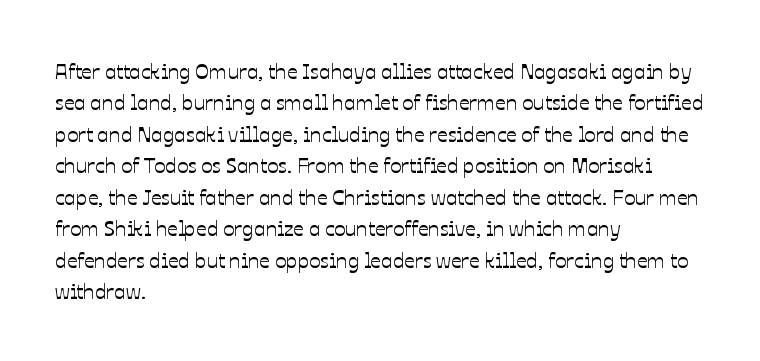
The image shows 21 px text type, upright; set left-aligned, normal line spacing (1.5x), normal letter spacing, not underlined.
